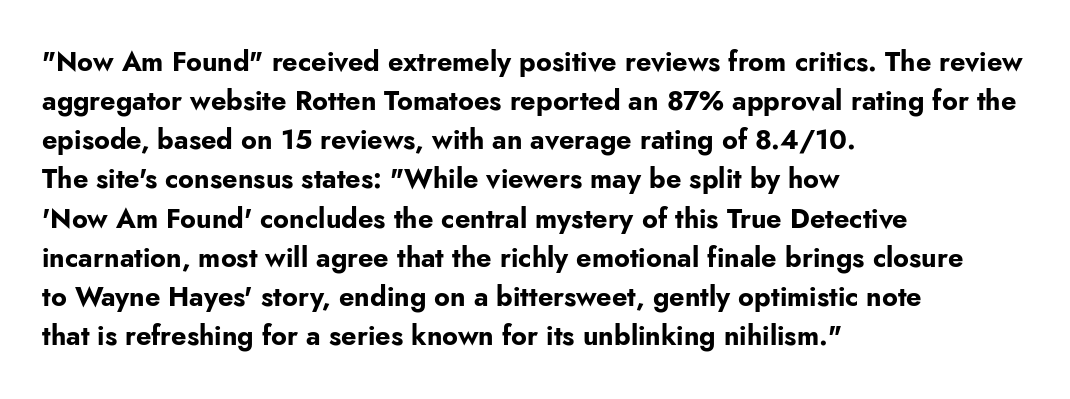
Q: Is the text bold? A: Yes.
Q: Is the text italic (slanted)? A: No, it is upright.
Q: Is the text underlined? A: No.
Q: How is the paragraph aligned? A: Left-aligned.
Q: Is the spacing between letters normal or unusually wide? A: Normal.
Q: Is the spacing between lines tight, normal or loose? A: Normal.
